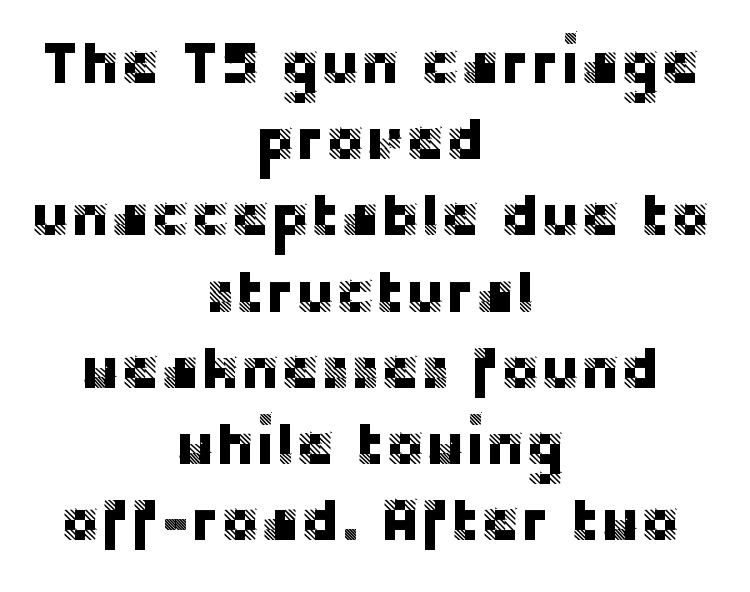
{"serif": "no", "italic": "no", "width": "normal", "stroke_contrast": "low", "x_height": "large", "monospaced": "no", "underline": "no", "align": "center", "line_spacing": "normal", "line_spacing_ratio": 1.27, "letter_spacing": "normal", "letter_spacing_em": 0.0, "glyph_px": 60}
